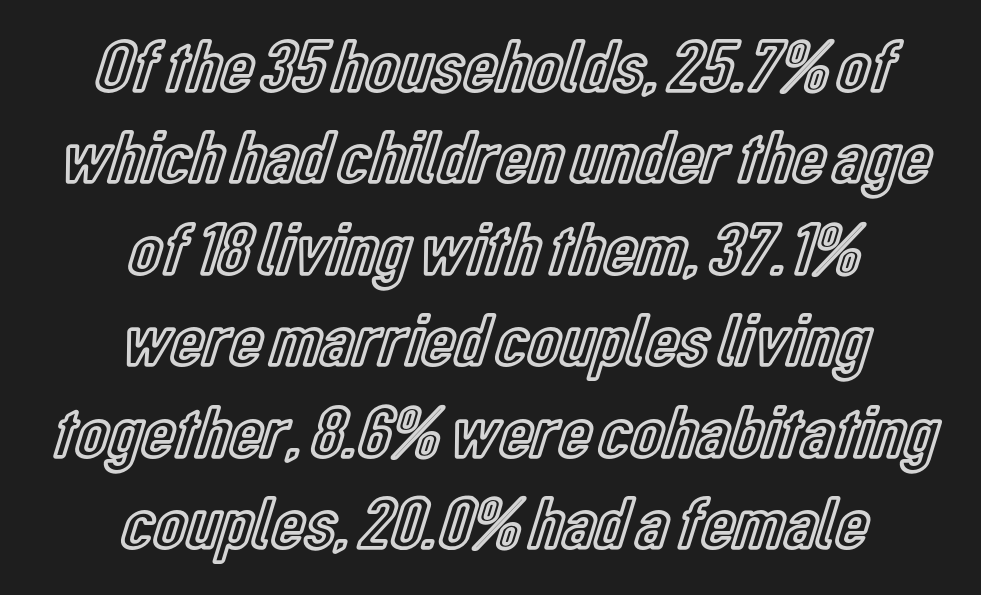
Short note: letters normally spaced. Note the varied advance widths — an 'i' is clearly narrower than an 'm'. The whitespace from short lines is split evenly between both sides. Descender tails drop into unmarked territory.
